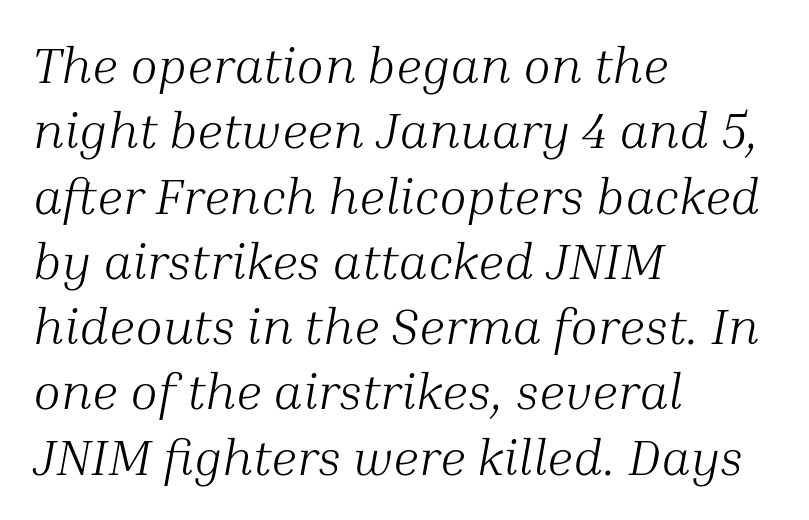
The image shows 51 px light serif type, italic (leaning right); set left-aligned, normal line spacing (1.28x), normal letter spacing, not underlined; medium stroke contrast and a medium x-height.
